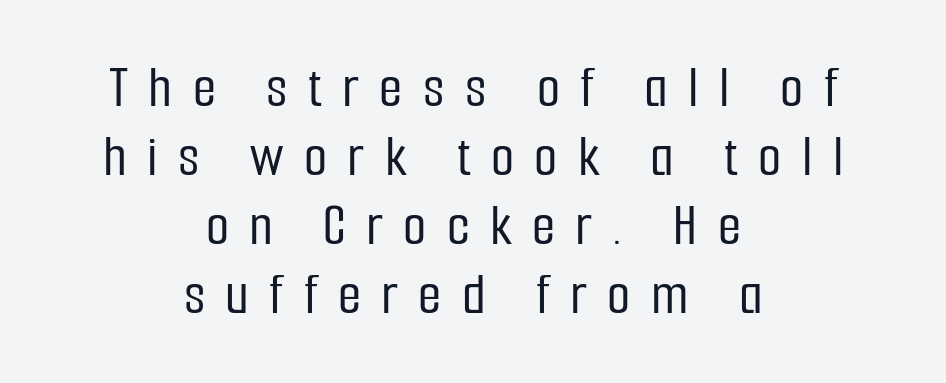
Does extra space separate the letters? Yes, quite a lot of it. You could barely slide anything between these rows. Notice how the stems are strictly vertical — no italics here. These lines are rendered in a variable-pitch font. Bare-footed words on every line.
